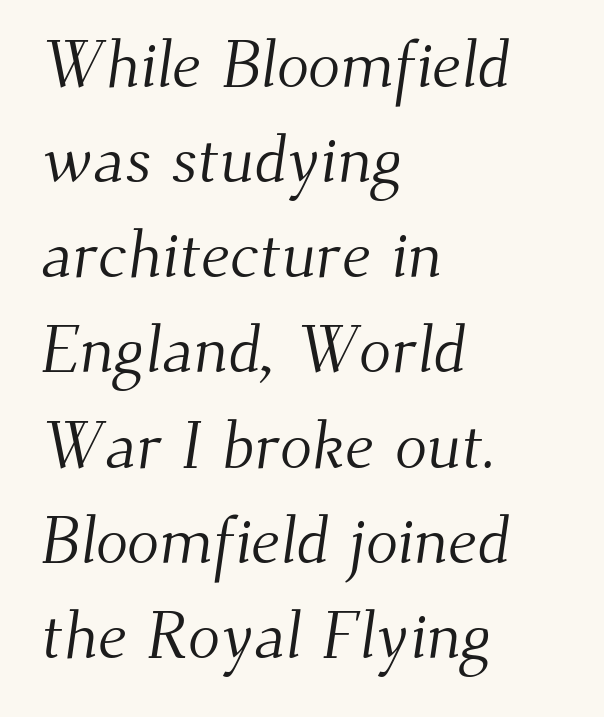
Q: Is the text bold? A: No.
Q: Is the typeface a serif or a sans-serif typeface? A: Serif.
Q: Is the text underlined? A: No.
Q: How is the paragraph aligned? A: Left-aligned.
Q: Is the spacing between letters normal or unusually wide? A: Normal.
Q: Is the spacing between lines tight, normal or loose? A: Normal.
Q: Width (condensed, normal, or wide)? A: Normal.
Q: Stroke contrast? A: Medium.
Q: x-height? A: Small.
Q: Monospaced? A: No.
